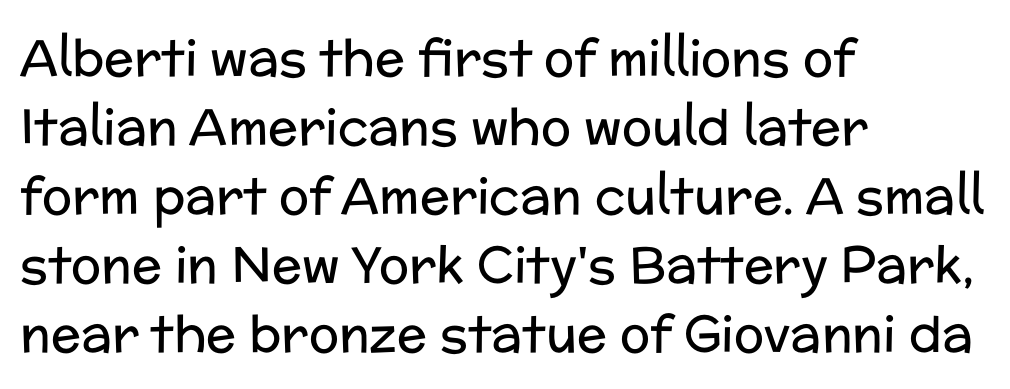
Q: Is the text bold? A: No.
Q: Is the text italic (slanted)? A: No, it is upright.
Q: Is the typeface a serif or a sans-serif typeface? A: Sans-serif.
Q: Is the text underlined? A: No.
Q: How is the paragraph aligned? A: Left-aligned.
Q: Is the spacing between letters normal or unusually wide? A: Normal.
Q: Is the spacing between lines tight, normal or loose? A: Normal.
Q: Width (condensed, normal, or wide)? A: Normal.
Q: Stroke contrast? A: Low.
Q: x-height? A: Medium.
Q: Monospaced? A: No.
